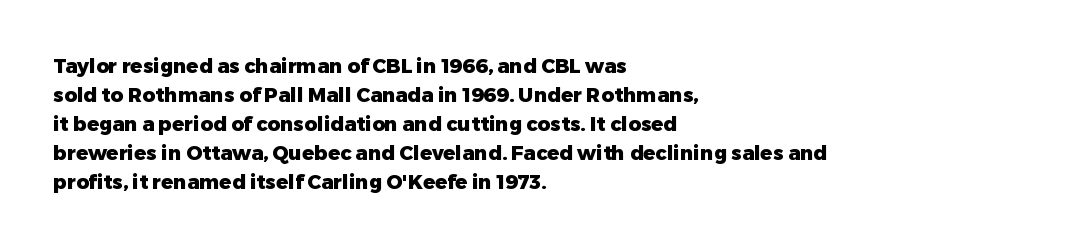
{"italic": "no", "bold": "yes", "underline": "no", "align": "left", "line_spacing": "normal", "line_spacing_ratio": 1.45, "letter_spacing": "normal", "letter_spacing_em": 0.0, "glyph_px": 20}
